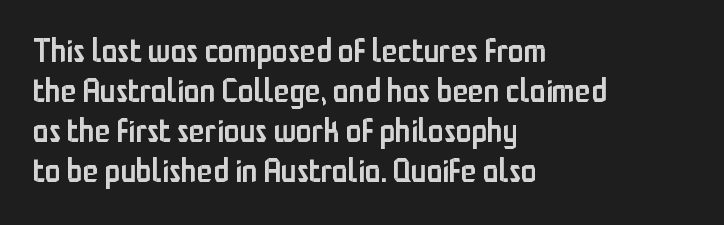
The image shows 32 px semibold, condensed sans-serif type, upright; set left-aligned, normal line spacing (1.25x), normal letter spacing, not underlined; low stroke contrast and a medium x-height.
